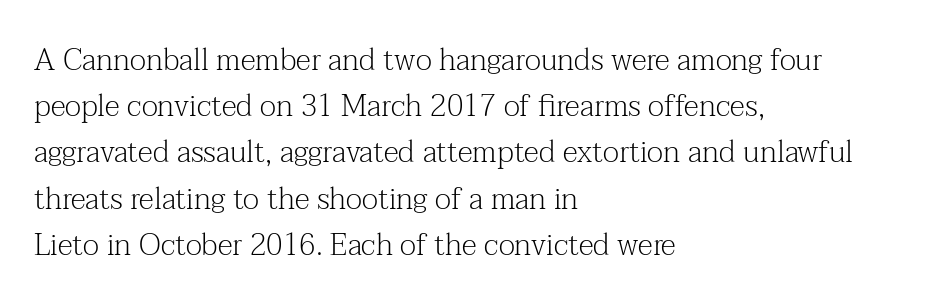
Q: Is the text bold? A: No.
Q: Is the text italic (slanted)? A: No, it is upright.
Q: Is the typeface a serif or a sans-serif typeface? A: Serif.
Q: Is the text underlined? A: No.
Q: How is the paragraph aligned? A: Left-aligned.
Q: Is the spacing between letters normal or unusually wide? A: Normal.
Q: Is the spacing between lines tight, normal or loose? A: Normal.
Q: Width (condensed, normal, or wide)? A: Normal.
Q: Stroke contrast? A: Medium.
Q: x-height? A: Medium.
Q: Monospaced? A: No.
